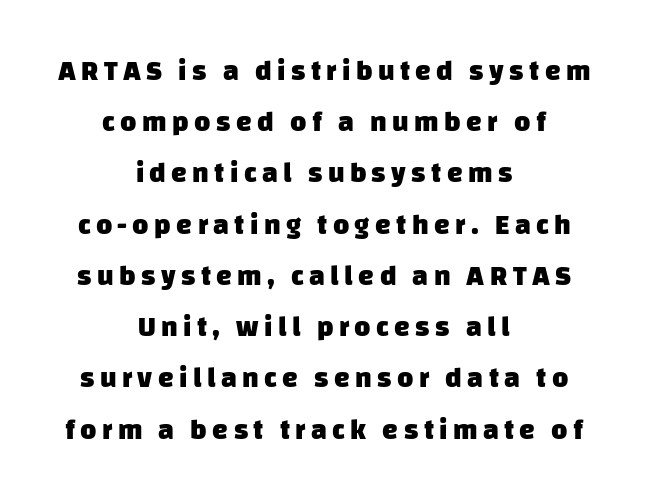
Q: Is the text bold? A: Yes.
Q: Is the typeface a serif or a sans-serif typeface? A: Sans-serif.
Q: Is the text underlined? A: No.
Q: How is the paragraph aligned? A: Centered.
Q: Width (condensed, normal, or wide)? A: Normal.
Q: Stroke contrast? A: Low.
Q: x-height? A: Large.
Q: Monospaced? A: No.
